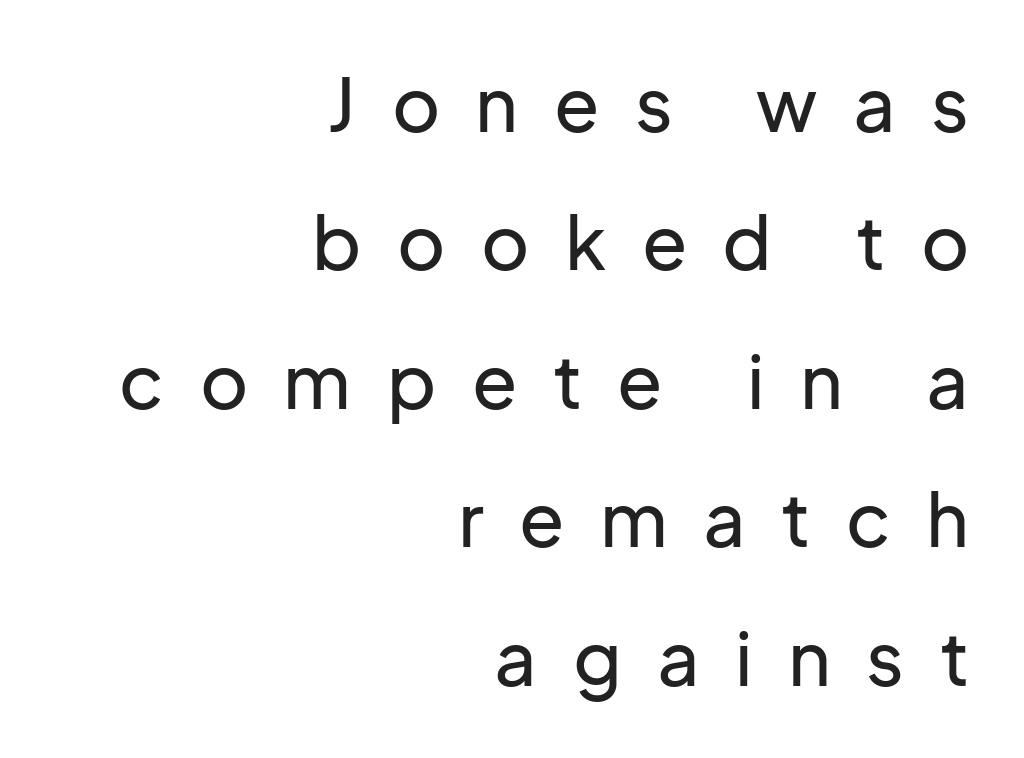
No feet cap the strokes, marking this as sans-serif type. This sample has the flowing, uneven cadence of proportional lettering. Leftover space on each line is placed entirely before the opening word. Between one letter and the next there's a generous, obvious gap. Glance below the letters and you will spot only blank space. Italic? Not at all — the glyphs are vertical.
